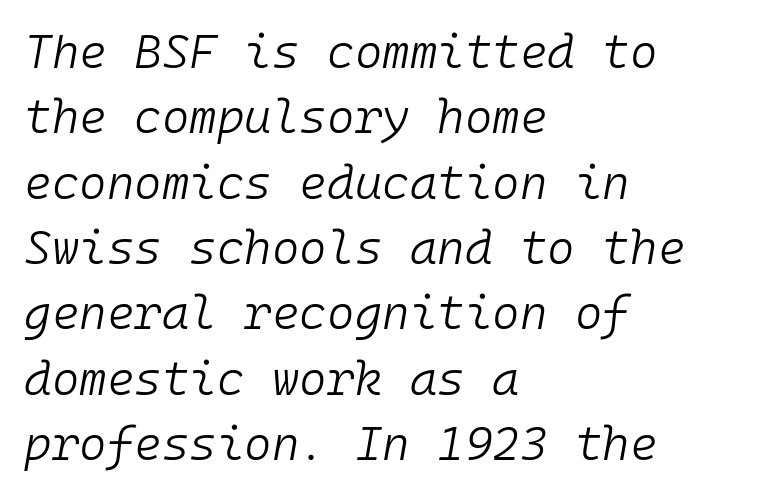
Spacing between characters is what you'd get straight out of the box. Think of a typewriter: that constant character pitch is what you see here. The passage shown is not bold in any degree. Tall strokes in this sample are angled rather than plumb.
